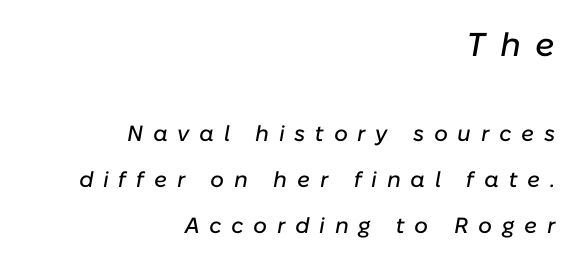
The image shows 33 px text type, italic (leaning right); set right-aligned, loose line spacing (2.09x), unusually wide letter spacing (+0.44 em), not underlined; the first (top) block is 1.5x larger; low stroke contrast and a medium x-height.
